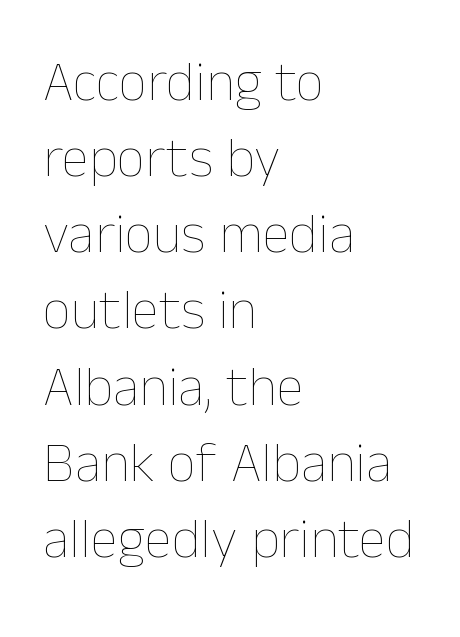
{"italic": "no", "bold": "no", "weight": "thin", "width": "normal", "stroke_contrast": "low", "x_height": "medium", "monospaced": "no", "underline": "no", "align": "left", "line_spacing": "normal", "line_spacing_ratio": 1.36, "letter_spacing": "normal", "letter_spacing_em": 0.0, "glyph_px": 56}
